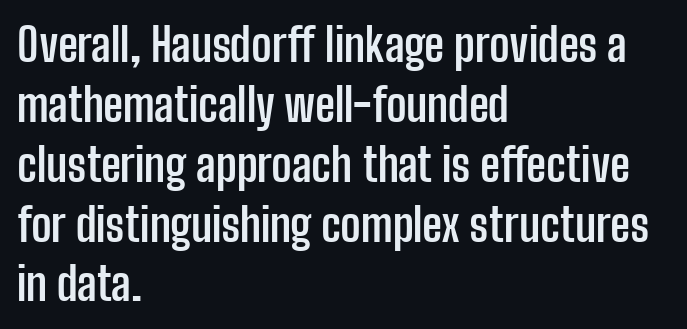
{"serif": "no", "italic": "no", "bold": "yes", "weight": "semibold", "width": "condensed", "stroke_contrast": "low", "x_height": "medium", "monospaced": "no", "underline": "no", "align": "left", "line_spacing": "normal", "line_spacing_ratio": 1.33, "letter_spacing": "normal", "letter_spacing_em": 0.0, "glyph_px": 45}
